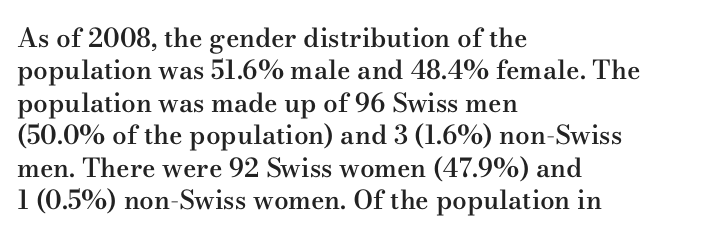
Words appear dense and cohesive because spacing is normal. On the weight axis this lands at semibold, roughly 600. The lines sit at an ordinary, default distance from one another. Any mark beneath the type? The region is blank. You can tell it's not italic because the verticals are truly vertical. The setting favours the left margin, as ordinary paragraphs usually do.
